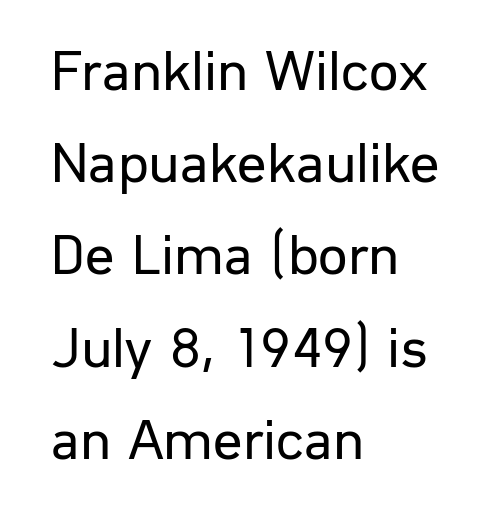
{"serif": "no", "italic": "no", "bold": "no", "weight": "regular", "width": "normal", "stroke_contrast": "low", "x_height": "medium", "monospaced": "no", "underline": "no", "align": "left", "line_spacing": "normal", "line_spacing_ratio": 1.59, "letter_spacing": "normal", "letter_spacing_em": 0.0, "glyph_px": 58}
